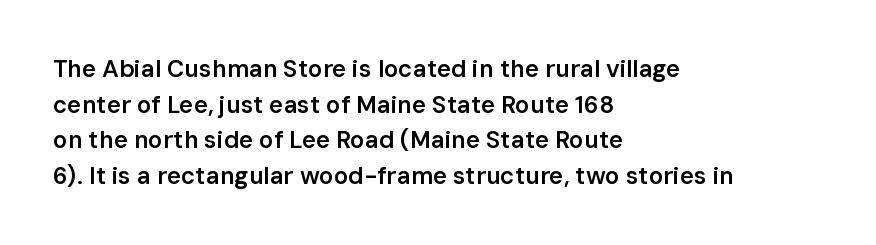
Q: Is the text bold? A: Semi-bold.
Q: Is the text italic (slanted)? A: No, it is upright.
Q: Is the text underlined? A: No.
Q: How is the paragraph aligned? A: Left-aligned.
Q: Is the spacing between letters normal or unusually wide? A: Normal.
Q: Is the spacing between lines tight, normal or loose? A: Normal.
